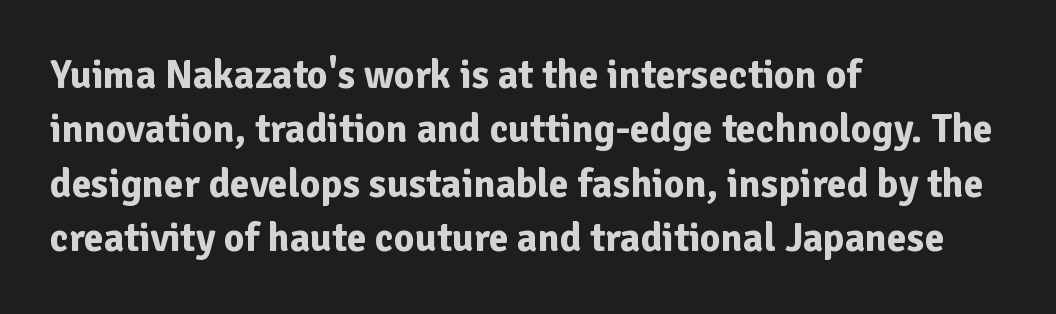
Q: Is the text bold? A: Yes.
Q: Is the text italic (slanted)? A: No, it is upright.
Q: Is the typeface a serif or a sans-serif typeface? A: Sans-serif.
Q: Is the text underlined? A: No.
Q: How is the paragraph aligned? A: Left-aligned.
Q: Is the spacing between letters normal or unusually wide? A: Normal.
Q: Is the spacing between lines tight, normal or loose? A: Normal.
Q: Width (condensed, normal, or wide)? A: Normal.
Q: Stroke contrast? A: Low.
Q: x-height? A: Medium.
Q: Monospaced? A: No.
